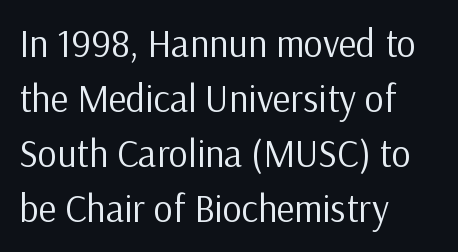
Observe the ordinary spacing: letters are neighbours, not strangers. The paragraph shown leans on its left margin. Is there any slant? The stems are plumb. I'd call this a sans setting — the letters go barefoot.
